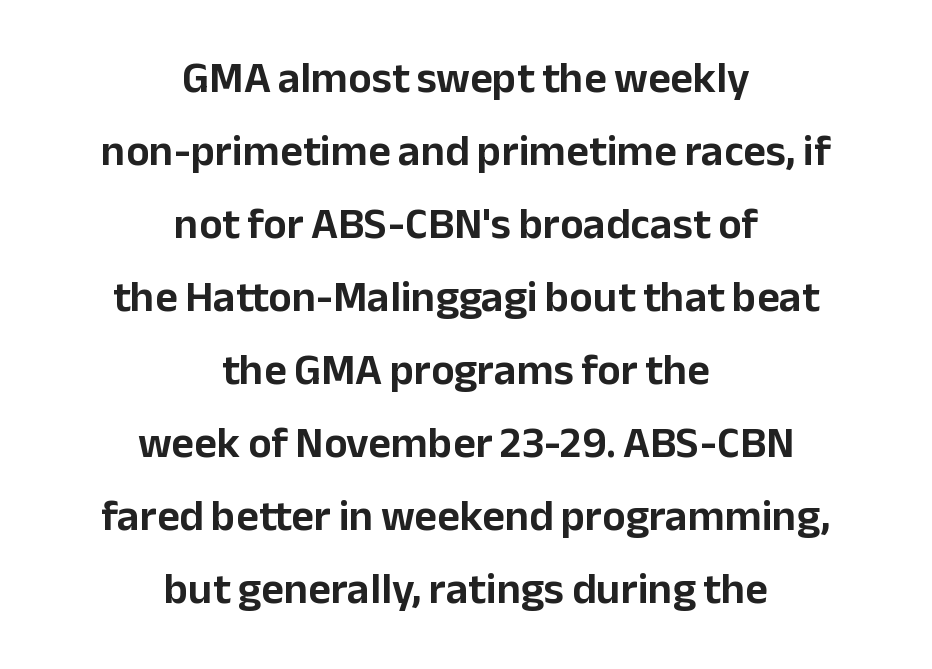
The image shows 44 px sans-serif type, upright; set centered, normal line spacing (1.66x), normal letter spacing, not underlined; low stroke contrast and a medium x-height.
